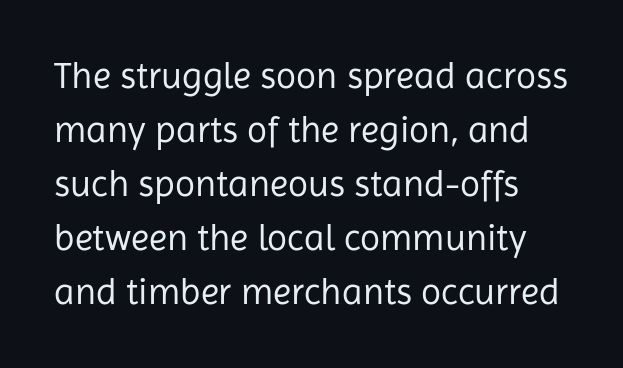
Q: Is the text bold? A: No.
Q: Is the text italic (slanted)? A: No, it is upright.
Q: Is the typeface a serif or a sans-serif typeface? A: Sans-serif.
Q: Is the text underlined? A: No.
Q: Is the spacing between letters normal or unusually wide? A: Normal.
Q: Is the spacing between lines tight, normal or loose? A: Normal.
Q: Width (condensed, normal, or wide)? A: Normal.
Q: Stroke contrast? A: Low.
Q: x-height? A: Medium.
Q: Monospaced? A: No.
